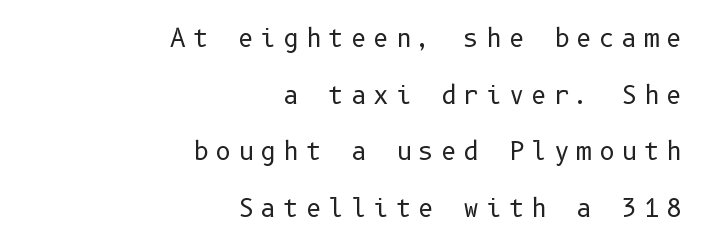
The vertical gap from one line to the next is large. Every stem runs plumb, perpendicular to the baseline. Stems here are at most as thick as an everyday book face. Glance below the letters and you will spot only blank space. The letters are spread apart with noticeably loose tracking.
